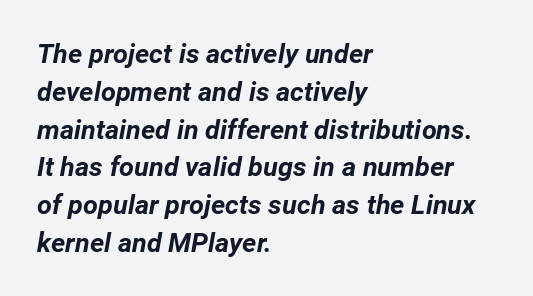
{"italic": "yes", "lean": "right", "slant_degrees": 12, "bold": "yes", "underline": "no", "align": "left", "line_spacing": "normal", "line_spacing_ratio": 1.4, "letter_spacing": "normal", "letter_spacing_em": 0.0, "glyph_px": 27}
